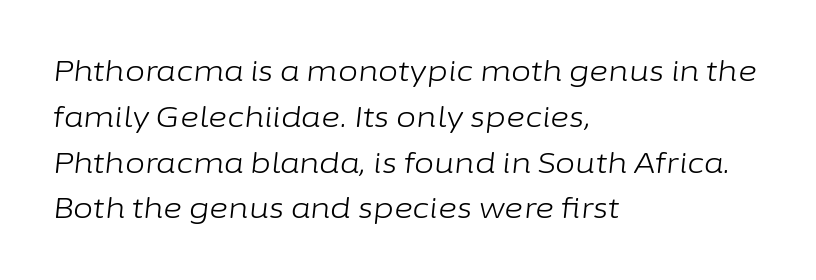
Q: Is the text bold? A: No.
Q: Is the text italic (slanted)? A: Yes, it leans right by about 6 degrees.
Q: Is the text underlined? A: No.
Q: How is the paragraph aligned? A: Left-aligned.
Q: Is the spacing between letters normal or unusually wide? A: Normal.
Q: Is the spacing between lines tight, normal or loose? A: Normal.
Q: Width (condensed, normal, or wide)? A: Normal.
Q: Stroke contrast? A: Low.
Q: x-height? A: Medium.
Q: Monospaced? A: No.
